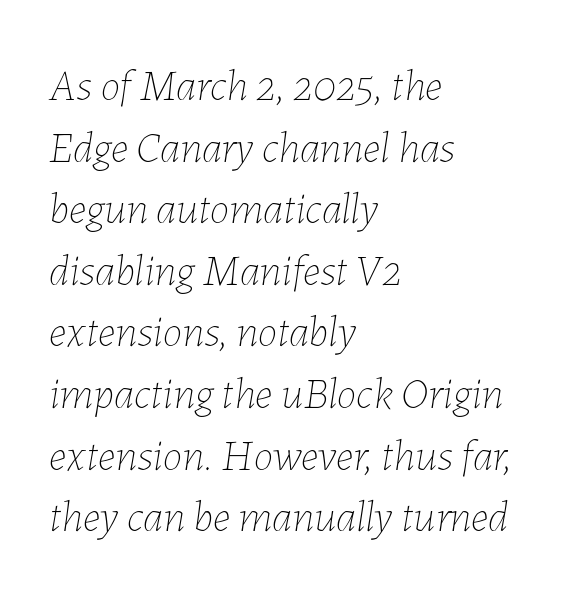
The image shows 44 px thin type, italic (leaning right); set left-aligned, normal line spacing (1.4x), normal letter spacing, not underlined; low stroke contrast and a medium x-height.
